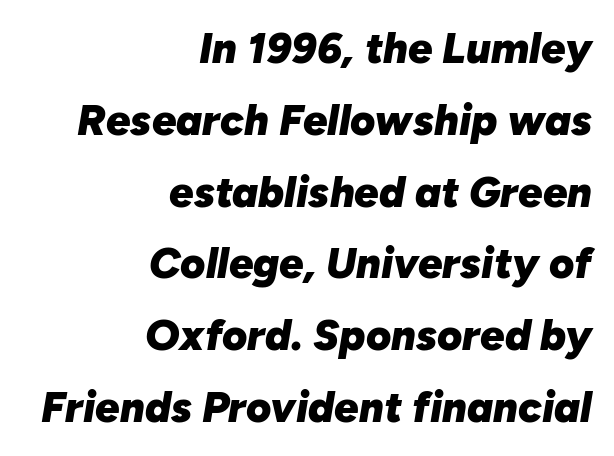
Only glyphs here, with clear space below each row. The letterforms sit shoulder to shoulder at normal distance. The rag falls on the left side of this text block. Compared with an ordinary text face, these strokes are far heavier — a full bold. Successive baselines arrive at the customary interval.
